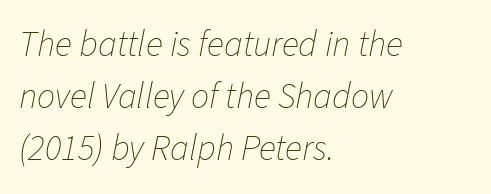
Q: Is the text bold? A: No.
Q: Is the text italic (slanted)? A: Yes, it leans right by about 11 degrees.
Q: Is the text underlined? A: No.
Q: How is the paragraph aligned? A: Left-aligned.
Q: Is the spacing between letters normal or unusually wide? A: Normal.
Q: Is the spacing between lines tight, normal or loose? A: Normal.
Q: Width (condensed, normal, or wide)? A: Normal.
Q: Stroke contrast? A: Low.
Q: x-height? A: Medium.
Q: Monospaced? A: No.
